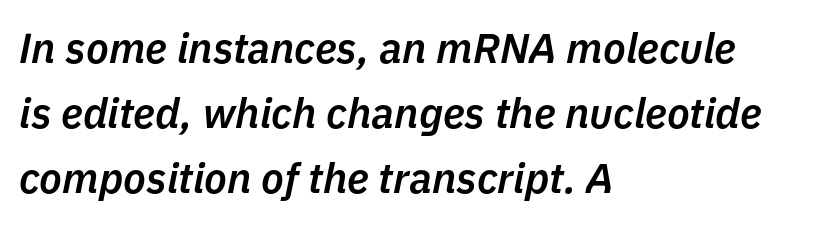
{"italic": "yes", "lean": "right", "slant_degrees": 11, "bold": "semi", "weight": "semibold", "width": "normal", "stroke_contrast": "low", "x_height": "medium", "monospaced": "no", "underline": "no", "align": "left", "line_spacing": "normal", "line_spacing_ratio": 1.55, "letter_spacing": "normal", "letter_spacing_em": 0.0, "glyph_px": 42}
